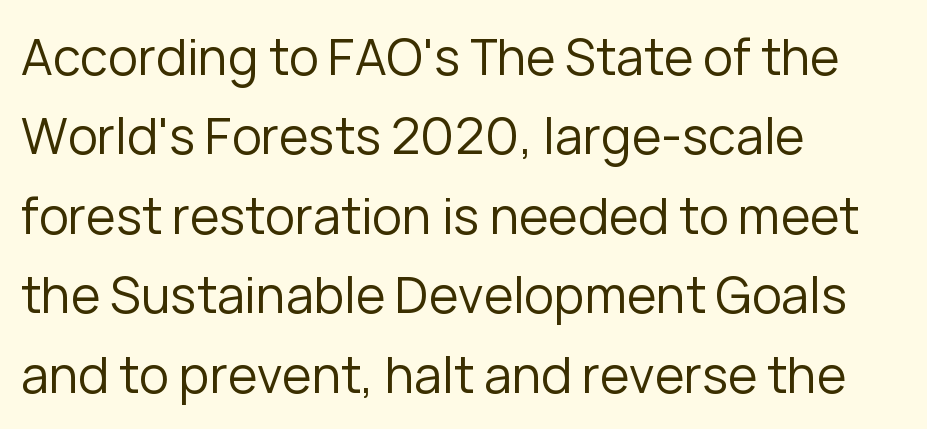
{"serif": "no", "italic": "no", "bold": "no", "weight": "regular", "width": "normal", "stroke_contrast": "low", "x_height": "medium", "monospaced": "no", "underline": "no", "align": "left", "line_spacing": "normal", "line_spacing_ratio": 1.59, "letter_spacing": "normal", "letter_spacing_em": 0.0, "glyph_px": 50}
